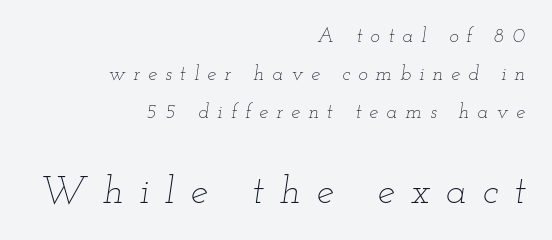
{"italic": "yes", "lean": "right", "slant_degrees": 12, "bold": "no", "weight": "thin", "width": "wide", "stroke_contrast": "low", "x_height": "small", "monospaced": "no", "underline": "no", "align": "right", "line_spacing": "loose", "line_spacing_ratio": 1.91, "letter_spacing": "wide", "letter_spacing_em": 0.41, "larger_block": "second", "size_ratio": 1.95, "glyph_px": 39}
